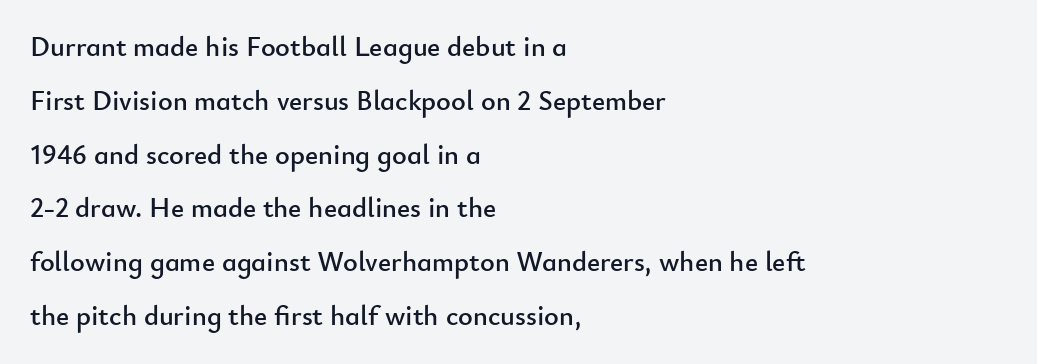
{"serif": "no", "italic": "no", "width": "normal", "stroke_contrast": "low", "x_height": "small", "monospaced": "no", "underline": "no", "align": "left", "line_spacing": "loose", "line_spacing_ratio": 1.92, "letter_spacing": "normal", "letter_spacing_em": 0.0, "glyph_px": 28}
